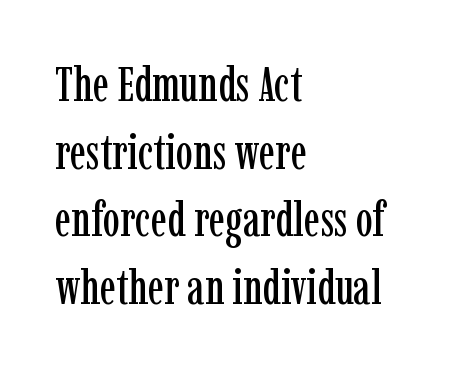
Interline gaps are of average width in this sample. Layout note: lines flush left. In terms of posture, this sample is upright. Character widths vary here, with narrow letters taking less room than wide ones. These lines are composed in type with serifs. Standard letterfit; no display-style spreading of the glyphs.
